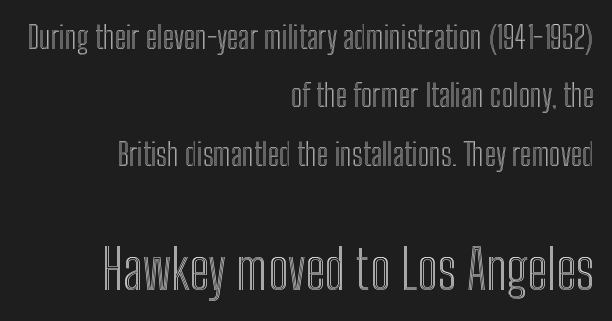
You could not count columns in this text — the font is proportionally spaced. Type size steps up from the first block to the second. The lines in this sample share a right terminus and differ only in where they begin. The words here are not underlined. The type is set solid horizontally, with unmodified tracking. You can tell it's not italic because the verticals are truly vertical.
